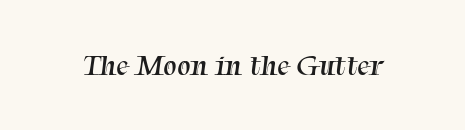
Stroke terminals: seriffed. The strip under each line holds only bare page. Does extra space separate the letters? No, they use regular spacing. The face looks like a standard text weight, possibly lighter. Varying glyph widths throughout — classic text-font behaviour.
